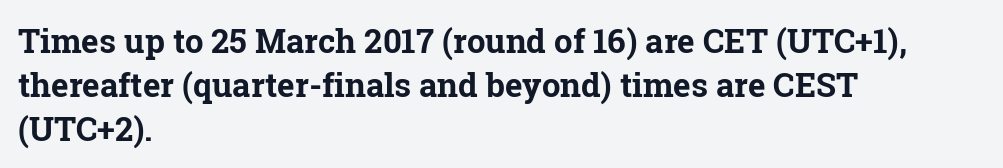
The image shows 33 px bold serif type, upright; set left-aligned, normal line spacing (1.33x), normal letter spacing, not underlined; low stroke contrast and a medium x-height.
